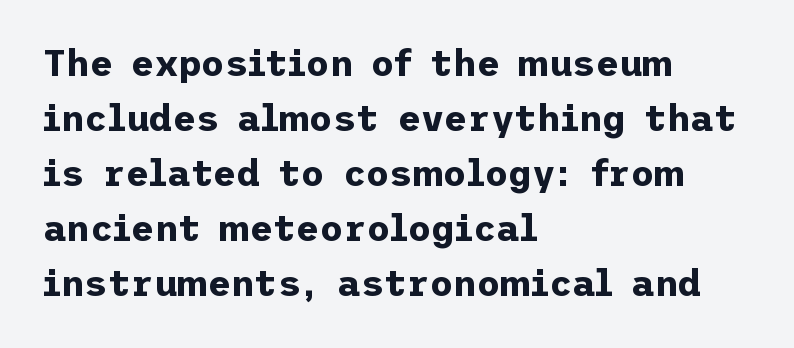
The image shows 36 px bold sans-serif type, upright; set left-aligned, normal line spacing (1.53x), normal letter spacing, not underlined; low stroke contrast and a medium x-height.
